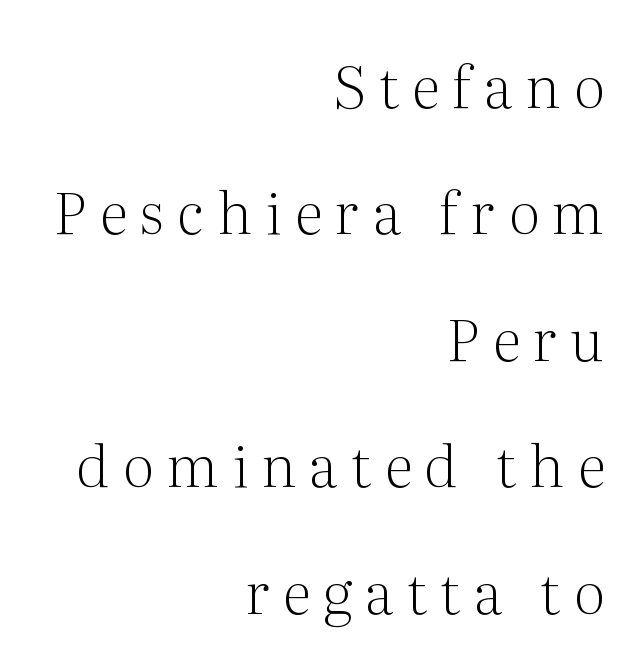
These lines stand farther apart than default settings would place them. The rendering uses natural spacing where letterforms have individual widths. These lines stack with their right ends in a neat column. Typographically, this falls in the serif category. The typography opts for an upright posture over an oblique one.
